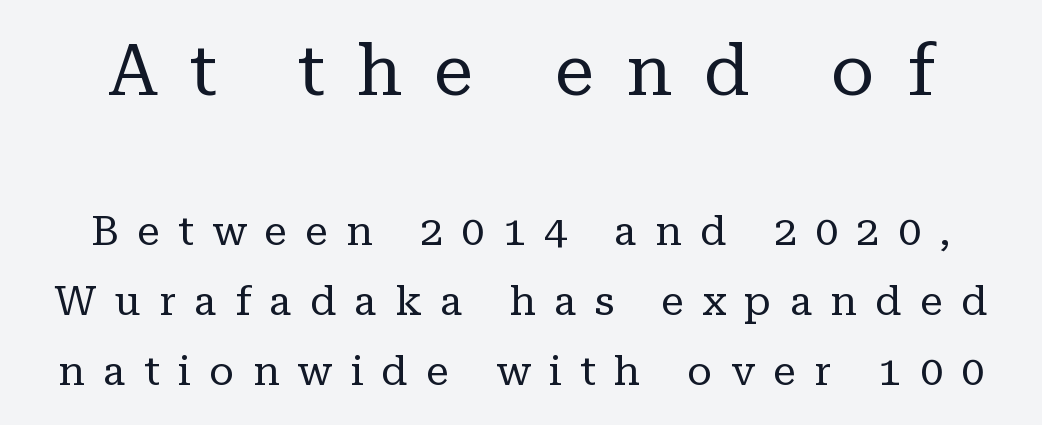
{"serif": "yes", "italic": "no", "bold": "no", "weight": "regular", "width": "normal", "stroke_contrast": "low", "x_height": "medium", "monospaced": "no", "underline": "no", "line_spacing_ratio": 1.71, "letter_spacing": "wide", "letter_spacing_em": 0.45, "larger_block": "first", "size_ratio": 1.73, "glyph_px": 71}
